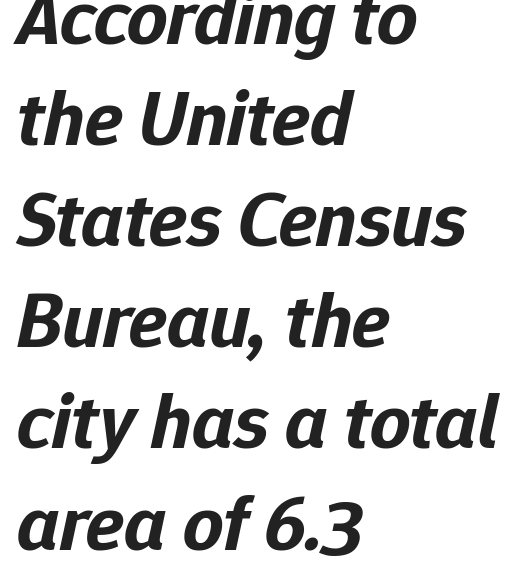
{"italic": "yes", "lean": "right", "slant_degrees": 12, "bold": "yes", "weight": "bold", "width": "normal", "stroke_contrast": "low", "x_height": "medium", "monospaced": "no", "underline": "no", "align": "left", "line_spacing": "normal", "line_spacing_ratio": 1.28, "letter_spacing": "normal", "letter_spacing_em": 0.0, "glyph_px": 79}
